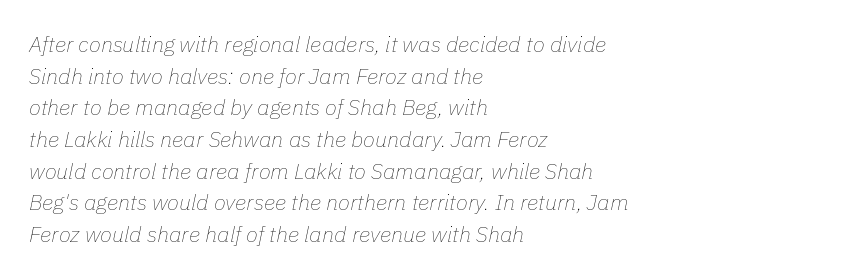
The passage shown is not bold in any degree. Notice how the passage keeps a crisp vertical edge on the left only. The leading is moderate, giving the passage an even texture. The strip under each line holds only bare page.
